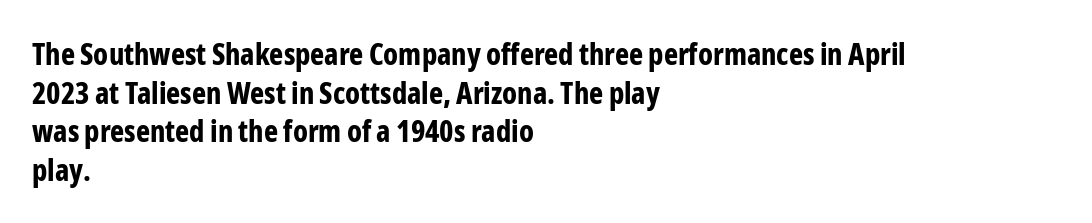
{"serif": "no", "italic": "no", "bold": "yes", "weight": "bold", "width": "condensed", "stroke_contrast": "low", "x_height": "medium", "monospaced": "no", "underline": "no", "align": "left", "line_spacing": "normal", "line_spacing_ratio": 1.29, "letter_spacing": "normal", "letter_spacing_em": 0.0, "glyph_px": 30}
